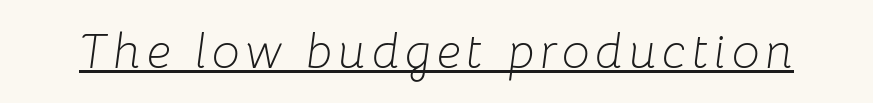
The image shows 49 px light type, italic (leaning right); set underlined; low stroke contrast and a medium x-height.
